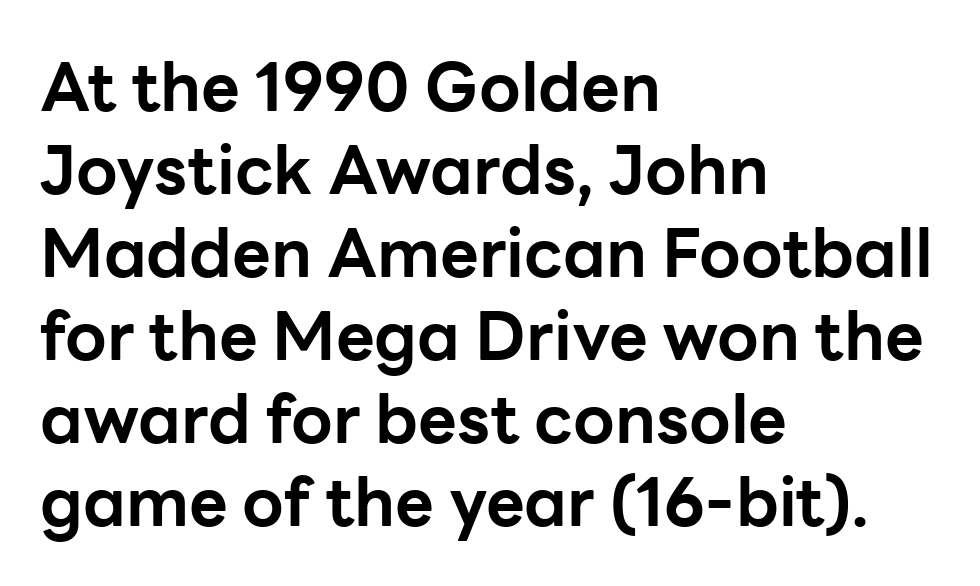
The image shows 67 px bold sans-serif type, upright; set left-aligned, line spacing 1.24x, normal letter spacing, not underlined; low stroke contrast and a medium x-height.
